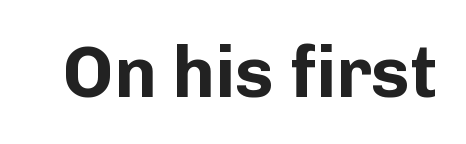
Q: Is the text bold? A: Yes.
Q: Is the text italic (slanted)? A: No, it is upright.
Q: Is the typeface a serif or a sans-serif typeface? A: Sans-serif.
Q: Is the text underlined? A: No.
Q: Is the spacing between letters normal or unusually wide? A: Normal.
Q: Width (condensed, normal, or wide)? A: Normal.
Q: Stroke contrast? A: Low.
Q: x-height? A: Medium.
Q: Monospaced? A: No.
